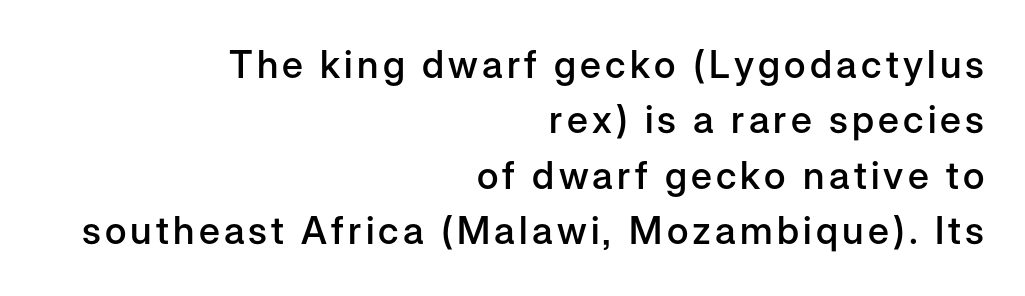
The block of text has a typical density, with ordinary space between rows. The face used here is proportionally spaced, like ordinary book or web type. The passage shown is semibold, sitting just below true bold. Classification — sans serif. Upright lettering throughout.
